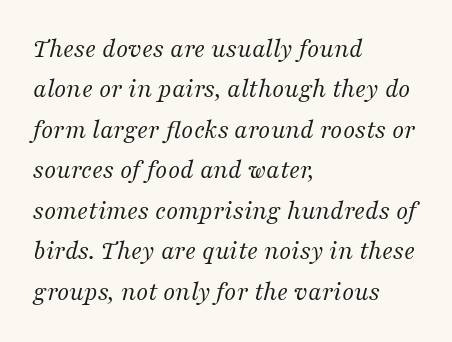
{"italic": "yes", "lean": "right", "slant_degrees": 16, "bold": "no", "underline": "no", "align": "left", "line_spacing": "normal", "line_spacing_ratio": 1.5, "letter_spacing": "normal", "letter_spacing_em": 0.0, "glyph_px": 27}
